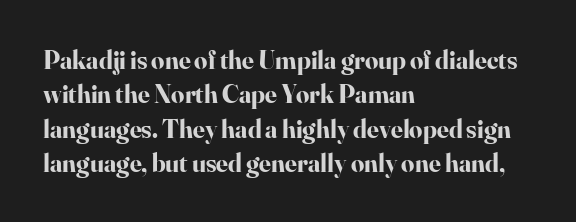
Q: Is the text bold? A: Yes.
Q: Is the text italic (slanted)? A: No, it is upright.
Q: Is the text underlined? A: No.
Q: How is the paragraph aligned? A: Left-aligned.
Q: Is the spacing between letters normal or unusually wide? A: Normal.
Q: Is the spacing between lines tight, normal or loose? A: Normal.
